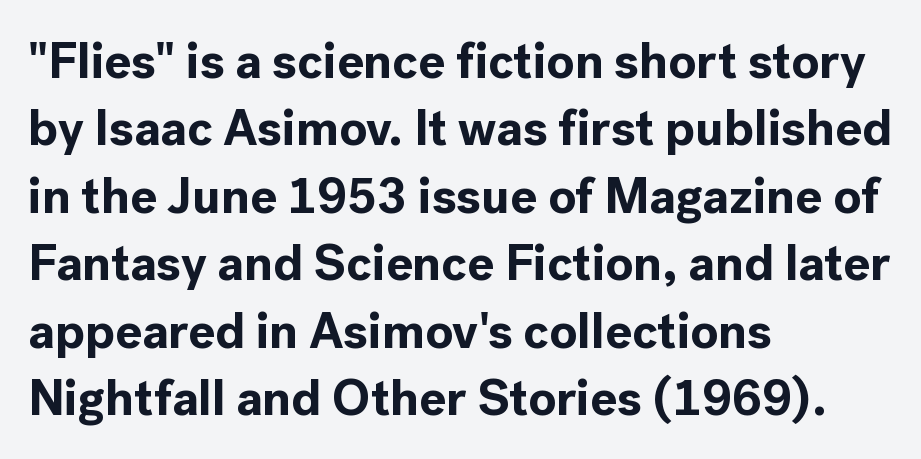
Q: Is the text bold? A: Yes.
Q: Is the text italic (slanted)? A: No, it is upright.
Q: Is the typeface a serif or a sans-serif typeface? A: Sans-serif.
Q: Is the text underlined? A: No.
Q: How is the paragraph aligned? A: Left-aligned.
Q: Is the spacing between letters normal or unusually wide? A: Normal.
Q: Is the spacing between lines tight, normal or loose? A: Normal.
Q: Width (condensed, normal, or wide)? A: Normal.
Q: x-height? A: Medium.
Q: Monospaced? A: No.
